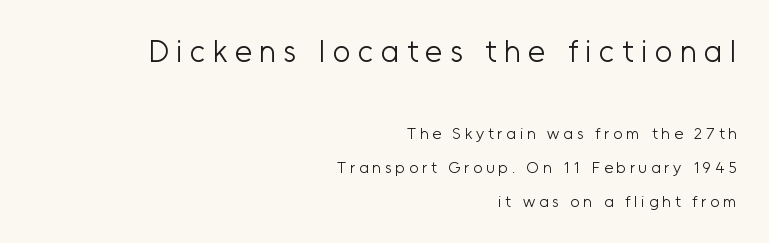
Q: Is the text bold? A: No.
Q: Is the text italic (slanted)? A: No, it is upright.
Q: Is the typeface a serif or a sans-serif typeface? A: Sans-serif.
Q: Is the text underlined? A: No.
Q: How is the paragraph aligned? A: Right-aligned.
Q: Is the spacing between letters normal or unusually wide? A: Unusually wide.
Q: Is the spacing between lines tight, normal or loose? A: Loose.
Q: Which block of text is set in a larger size, the first (top) or the second (bottom)? A: The first (top) one.
Q: Width (condensed, normal, or wide)? A: Normal.
Q: Stroke contrast? A: Low.
Q: x-height? A: Medium.
Q: Monospaced? A: No.
